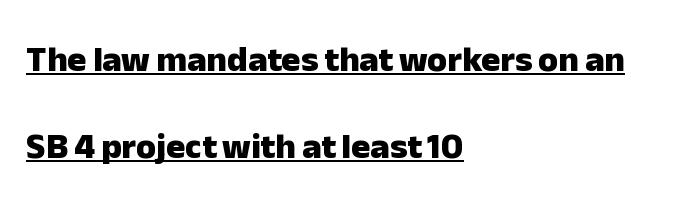
Q: Is the text bold? A: Yes.
Q: Is the text italic (slanted)? A: No, it is upright.
Q: Is the typeface a serif or a sans-serif typeface? A: Sans-serif.
Q: Is the text underlined? A: Yes.
Q: How is the paragraph aligned? A: Left-aligned.
Q: Is the spacing between letters normal or unusually wide? A: Normal.
Q: Is the spacing between lines tight, normal or loose? A: Loose.
Q: Width (condensed, normal, or wide)? A: Normal.
Q: Stroke contrast? A: Low.
Q: x-height? A: Medium.
Q: Monospaced? A: No.
